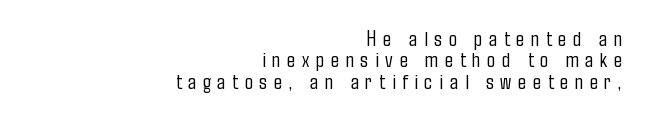
Q: Is the text bold? A: No.
Q: Is the text italic (slanted)? A: No, it is upright.
Q: Is the text underlined? A: No.
Q: How is the paragraph aligned? A: Right-aligned.
Q: Is the spacing between letters normal or unusually wide? A: Unusually wide.
Q: Is the spacing between lines tight, normal or loose? A: Tight.
